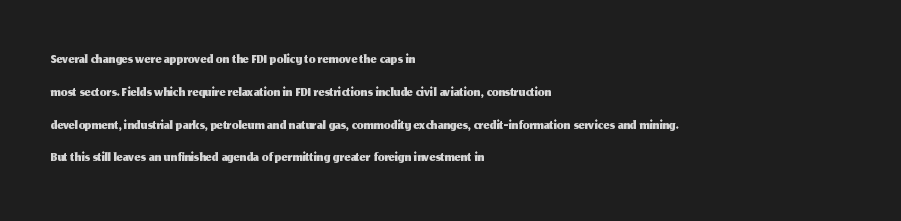
Q: Is the text italic (slanted)? A: No, it is upright.
Q: Is the text underlined? A: No.
Q: How is the paragraph aligned? A: Left-aligned.
Q: Is the spacing between letters normal or unusually wide? A: Normal.
Q: Is the spacing between lines tight, normal or loose? A: Normal.
